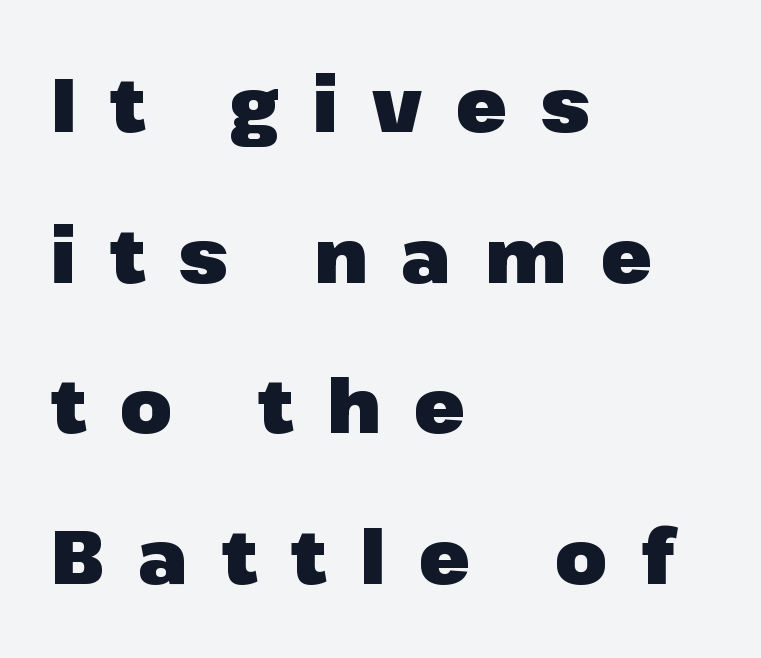
{"serif": "no", "italic": "no", "bold": "yes", "weight": "heavy", "width": "normal", "stroke_contrast": "low", "x_height": "medium", "monospaced": "no", "underline": "no", "align": "left", "line_spacing": "loose", "line_spacing_ratio": 2.01, "letter_spacing": "wide", "letter_spacing_em": 0.45, "glyph_px": 75}
